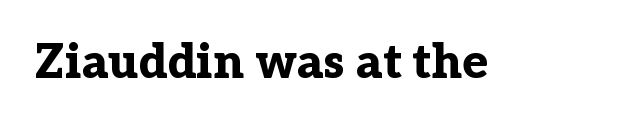
The image shows 47 px bold serif type, upright; set normal letter spacing, not underlined; low stroke contrast and a medium x-height.
